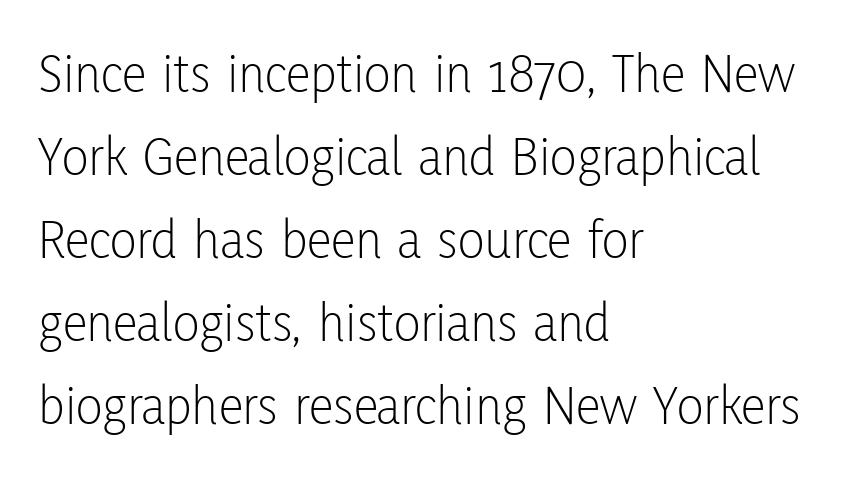
These lines were composed using upright roman letters. The passage shown is not underscored anywhere. The type is set solid horizontally, with unmodified tracking. Weight class: somewhere from thin through regular. The rendering anchors every line to the left-hand side.
